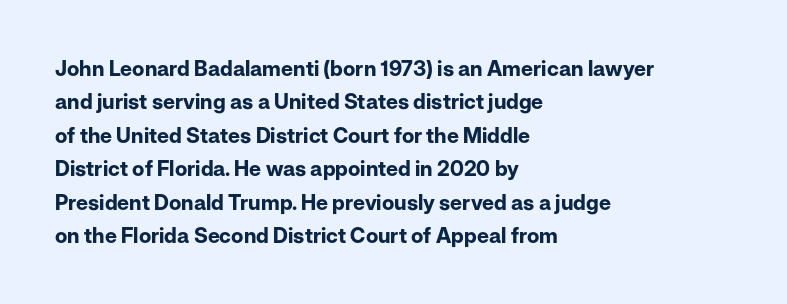
Q: Is the text bold? A: Yes.
Q: Is the text italic (slanted)? A: No, it is upright.
Q: Is the text underlined? A: No.
Q: How is the paragraph aligned? A: Left-aligned.
Q: Is the spacing between letters normal or unusually wide? A: Normal.
Q: Is the spacing between lines tight, normal or loose? A: Normal.
